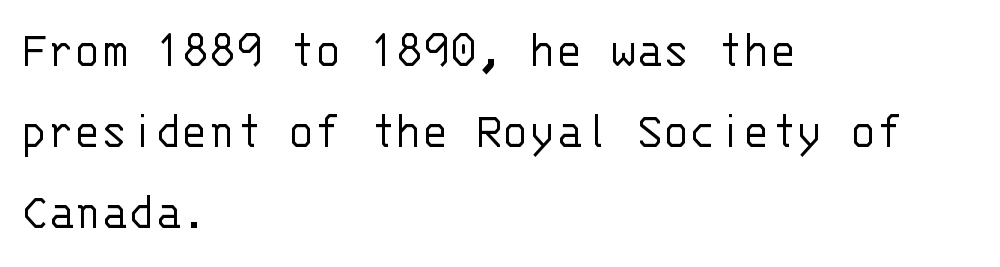
Does the copy run flush right? No — it runs flush left. The rendering keeps characters at their native spacing. Summary of weight: not heavy and not bold. Italic? Not at all — the glyphs are vertical.
